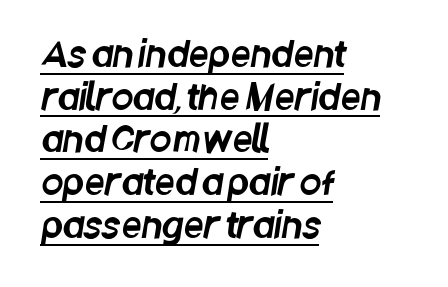
The image shows 35 px condensed sans-serif type; set left-aligned, line spacing 1.22x, normal letter spacing, underlined; low stroke contrast and a large x-height.
